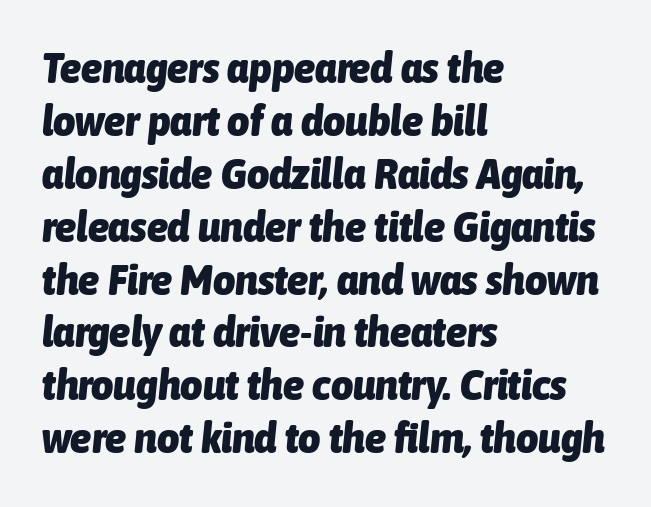
{"italic": "yes", "lean": "right", "slant_degrees": 6, "bold": "yes", "weight": "heavy", "width": "condensed", "stroke_contrast": "low", "x_height": "medium", "monospaced": "no", "underline": "no", "align": "left", "line_spacing_ratio": 1.23, "letter_spacing": "normal", "letter_spacing_em": 0.0, "glyph_px": 43}
